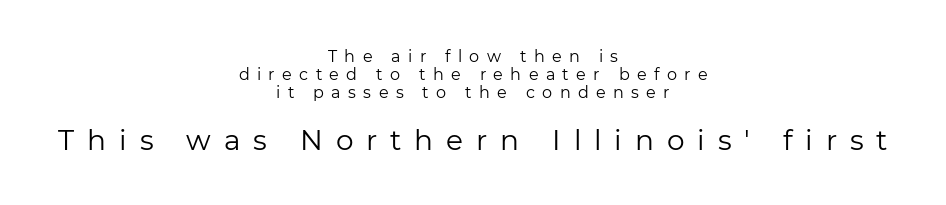
{"serif": "no", "italic": "no", "bold": "no", "weight": "regular", "width": "normal", "stroke_contrast": "low", "x_height": "medium", "monospaced": "no", "underline": "no", "align": "center", "line_spacing": "tight", "line_spacing_ratio": 1.12, "letter_spacing": "wide", "letter_spacing_em": 0.46, "larger_block": "second", "size_ratio": 1.75, "glyph_px": 28}
